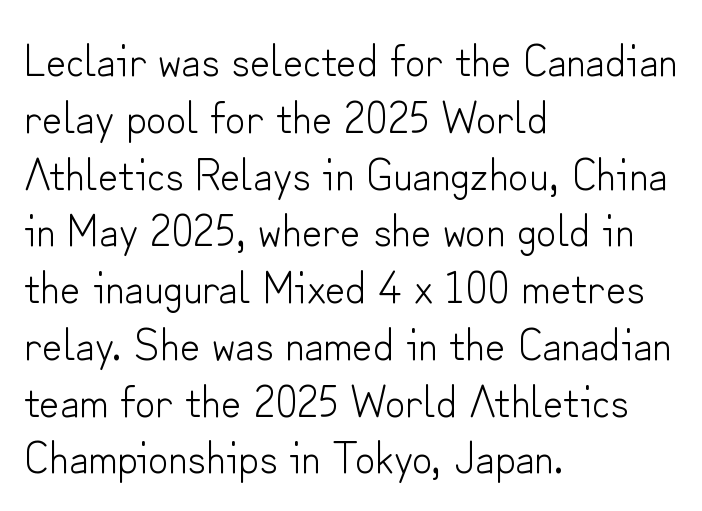
The image shows 44 px light sans-serif type, upright; set left-aligned, normal line spacing (1.29x), normal letter spacing, not underlined; low stroke contrast and a small x-height.
